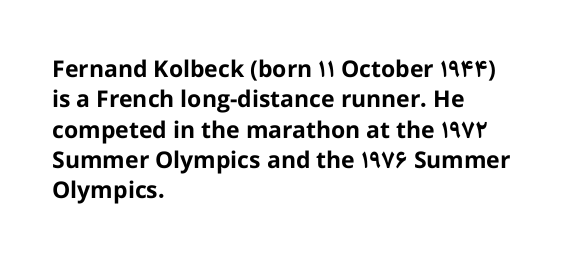
The image shows 23 px bold type, upright; set left-aligned, normal line spacing (1.32x), normal letter spacing, not underlined.
